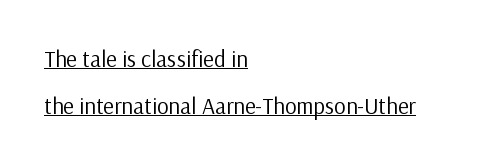
In terms of posture, this sample is upright. Descenders here cross a horizontal rule under the line. Here the glyphs are tracked normally, forming tight word shapes. The paragraph shown leans on its left margin.
